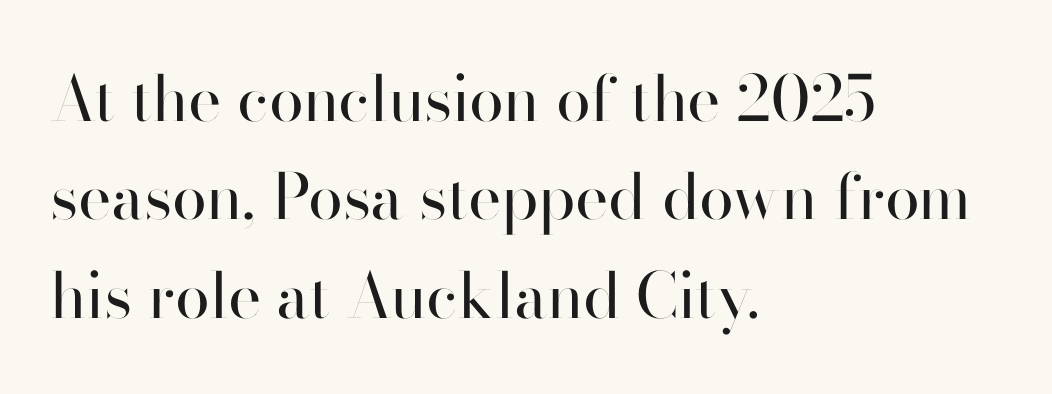
The image shows 63 px regular-weight sans-serif type, upright; set left-aligned, normal line spacing (1.56x), normal letter spacing, not underlined; high stroke contrast and a small x-height.
